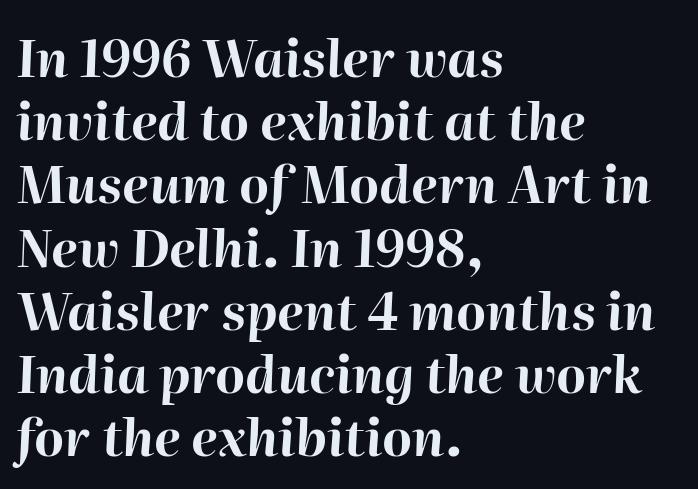
The image shows 51 px bold type, italic (leaning right); set left-aligned, line spacing 1.24x, normal letter spacing, not underlined; high stroke contrast and a medium x-height.
